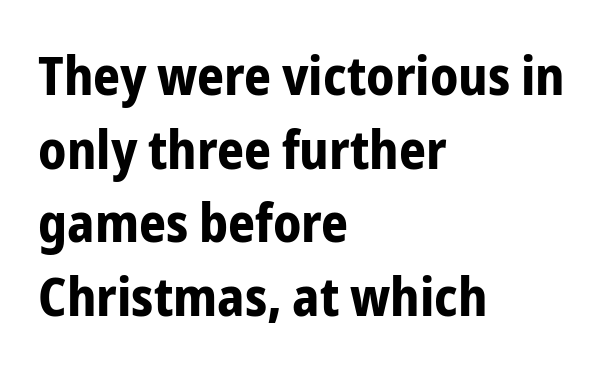
Emphasis by weight is at full strength: bold. A normal amount of white space separates one row of letters from the next. These lines are composed in type without serifs. The paragraph has a hard left edge and a soft right edge. Underlining? Definitely not there. The type sits square on the baseline with zero lean.
